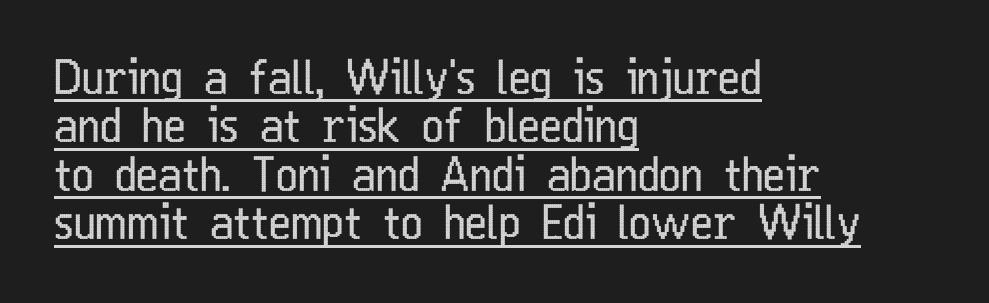
Q: Is the text bold? A: No.
Q: Is the text italic (slanted)? A: No, it is upright.
Q: Is the typeface a serif or a sans-serif typeface? A: Sans-serif.
Q: Is the text underlined? A: Yes.
Q: How is the paragraph aligned? A: Left-aligned.
Q: Is the spacing between letters normal or unusually wide? A: Normal.
Q: Is the spacing between lines tight, normal or loose? A: Tight.
Q: Width (condensed, normal, or wide)? A: Condensed.
Q: Stroke contrast? A: Low.
Q: x-height? A: Medium.
Q: Monospaced? A: No.
